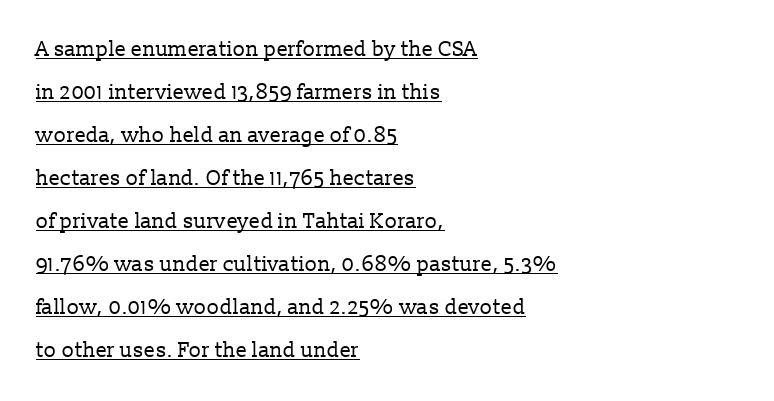
{"italic": "no", "bold": "no", "underline": "yes", "align": "left", "line_spacing": "loose", "line_spacing_ratio": 2.05, "letter_spacing": "normal", "letter_spacing_em": 0.0, "glyph_px": 21}
